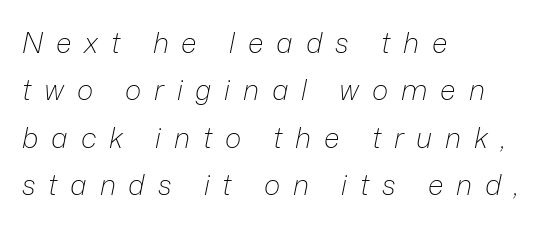
{"italic": "yes", "lean": "right", "slant_degrees": 12, "bold": "no", "weight": "light", "width": "normal", "stroke_contrast": "low", "x_height": "medium", "monospaced": "no", "underline": "no", "align": "left", "line_spacing": "normal", "line_spacing_ratio": 1.69, "letter_spacing": "wide", "letter_spacing_em": 0.46, "glyph_px": 28}
